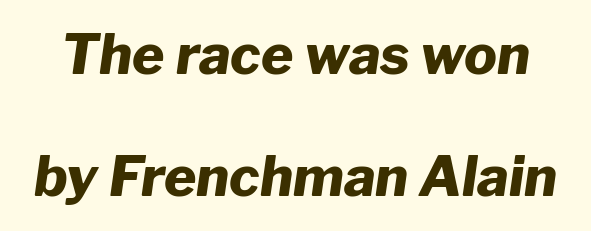
Q: Is the text bold? A: Yes.
Q: Is the text italic (slanted)? A: Yes, it leans right by about 8 degrees.
Q: Is the text underlined? A: No.
Q: Is the spacing between letters normal or unusually wide? A: Normal.
Q: Is the spacing between lines tight, normal or loose? A: Loose.
Q: Width (condensed, normal, or wide)? A: Normal.
Q: Stroke contrast? A: Low.
Q: x-height? A: Medium.
Q: Monospaced? A: No.
